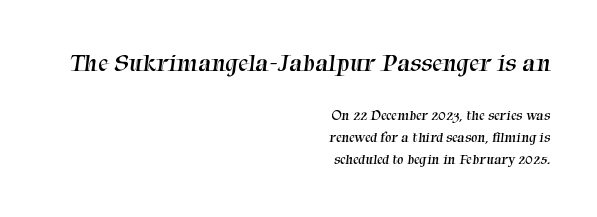
Descender tails drop into unmarked territory. Characters follow at the spacing the type designer built in. Students, observe: this is what conventionally led text looks like. No chunkiness to these letters — they're not bold. Here the first block reads like a headline and the second like body copy. Does the copy run flush right? Yes — the right margin is perfectly even.
